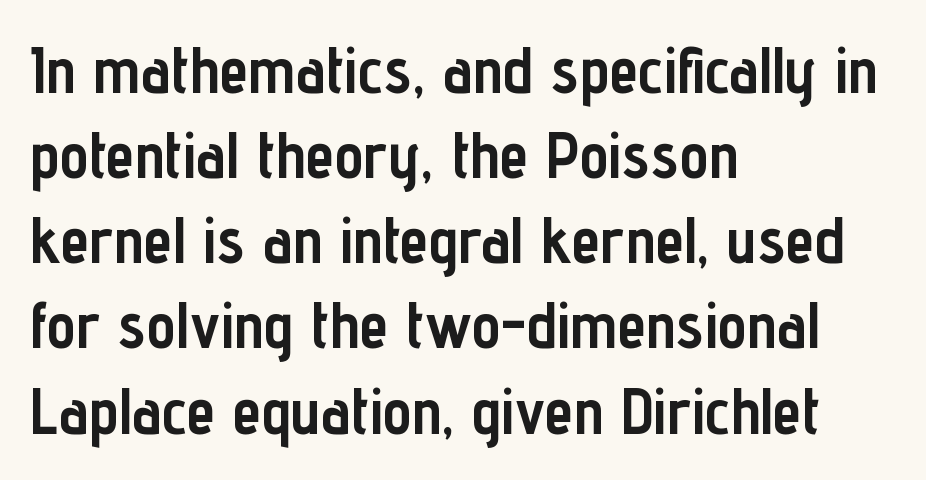
Q: Is the text bold? A: Yes.
Q: Is the text italic (slanted)? A: No, it is upright.
Q: Is the typeface a serif or a sans-serif typeface? A: Sans-serif.
Q: Is the text underlined? A: No.
Q: How is the paragraph aligned? A: Left-aligned.
Q: Is the spacing between letters normal or unusually wide? A: Normal.
Q: Is the spacing between lines tight, normal or loose? A: Normal.
Q: Width (condensed, normal, or wide)? A: Condensed.
Q: Stroke contrast? A: Low.
Q: x-height? A: Medium.
Q: Monospaced? A: No.
